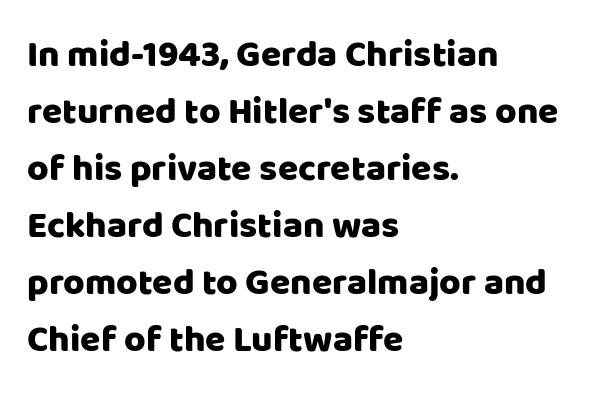
Stroke terminals: plain, sans-serif. Compared with a centered layout, this one pins lines to the left instead. Summary of vertical rhythm: regular, with standard interline spacing. Is this a fixed-width face? No — the glyphs have proportional, varying widths.
